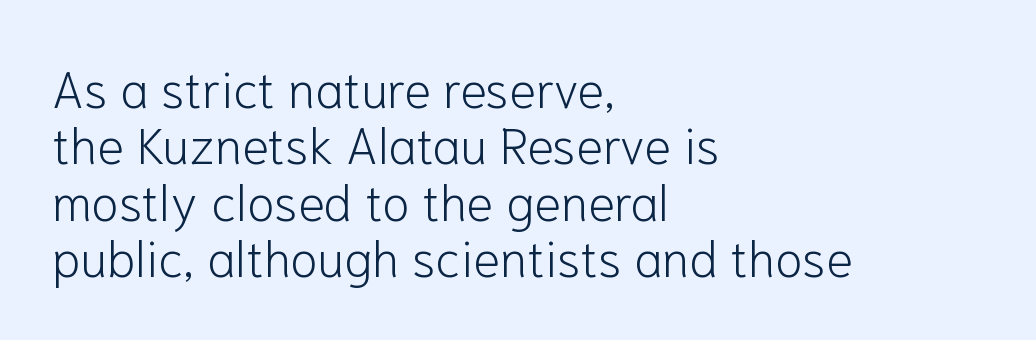
The image shows 50 px light sans-serif type, upright; set left-aligned, tight line spacing (1.13x), normal letter spacing, not underlined; low stroke contrast and a medium x-height.
